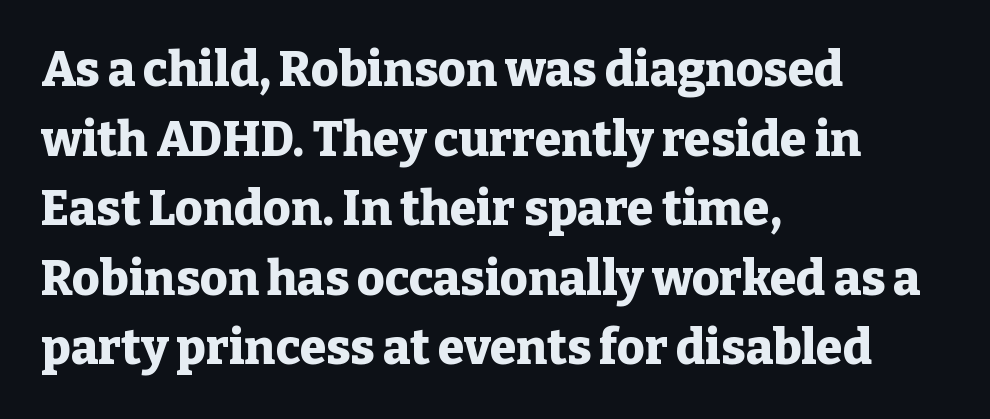
Q: Is the text bold? A: Yes.
Q: Is the text italic (slanted)? A: No, it is upright.
Q: Is the typeface a serif or a sans-serif typeface? A: Serif.
Q: Is the text underlined? A: No.
Q: How is the paragraph aligned? A: Left-aligned.
Q: Is the spacing between letters normal or unusually wide? A: Normal.
Q: Is the spacing between lines tight, normal or loose? A: Normal.
Q: Width (condensed, normal, or wide)? A: Normal.
Q: Stroke contrast? A: Low.
Q: x-height? A: Medium.
Q: Monospaced? A: No.
